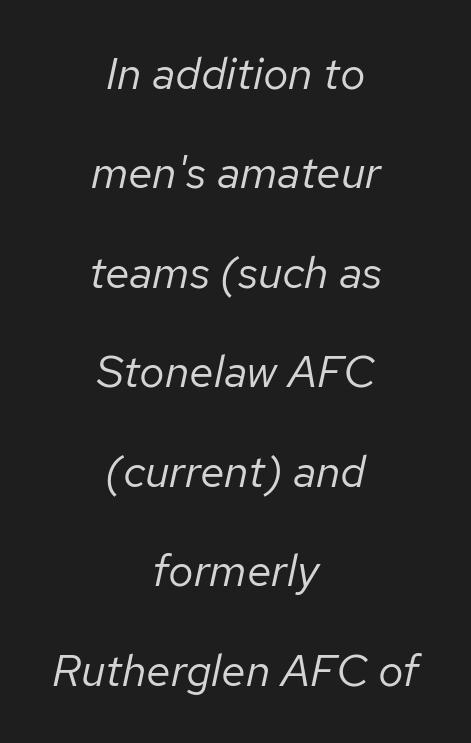
Q: Is the text bold? A: No.
Q: Is the text italic (slanted)? A: Yes, it leans right by about 12 degrees.
Q: Is the text underlined? A: No.
Q: How is the paragraph aligned? A: Centered.
Q: Is the spacing between letters normal or unusually wide? A: Normal.
Q: Is the spacing between lines tight, normal or loose? A: Loose.
Q: Width (condensed, normal, or wide)? A: Normal.
Q: Stroke contrast? A: Low.
Q: x-height? A: Medium.
Q: Monospaced? A: No.
